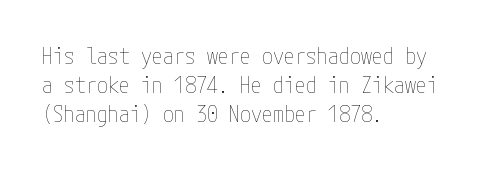
No extra ink here — the face is not bold. The ragged edge is on the right, which tells us the setting is flush left. Decoration check: the copy has no underline. Between one letter and the next there's only the usual sliver of space. No italicization has been applied; the sample stays upright. Successive baselines arrive at the customary interval.
